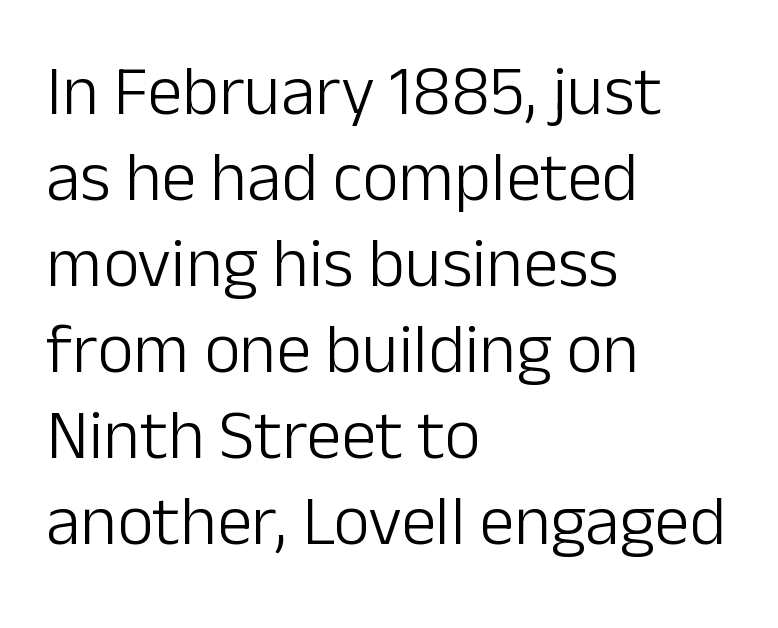
Has an underline been added? It has not. This rendering employs a face without finishing strokes, i.e., a sans-serif. Horizontally, the lines are justified to the leading edge only. These lines are rendered in a variable-pitch font.
